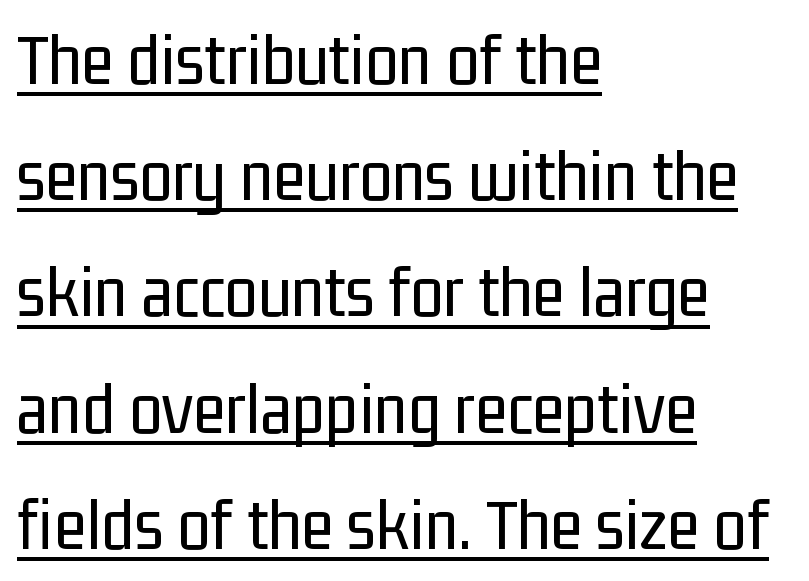
Q: Is the text bold? A: No.
Q: Is the text italic (slanted)? A: No, it is upright.
Q: Is the typeface a serif or a sans-serif typeface? A: Sans-serif.
Q: Is the text underlined? A: Yes.
Q: How is the paragraph aligned? A: Left-aligned.
Q: Is the spacing between letters normal or unusually wide? A: Normal.
Q: Is the spacing between lines tight, normal or loose? A: Normal.
Q: Width (condensed, normal, or wide)? A: Condensed.
Q: Stroke contrast? A: Low.
Q: x-height? A: Medium.
Q: Monospaced? A: No.
